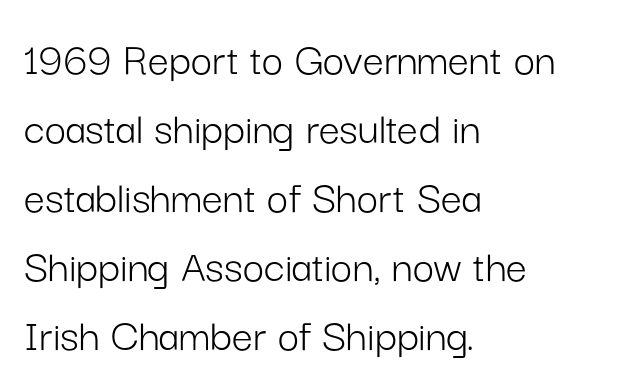
The image shows 47 px light sans-serif type, upright; set left-aligned, normal line spacing (1.47x), normal letter spacing, not underlined; low stroke contrast and a medium x-height.
